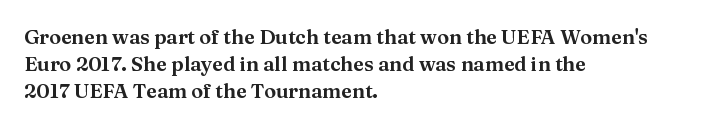
{"italic": "no", "underline": "no", "align": "left", "line_spacing": "normal", "line_spacing_ratio": 1.36, "letter_spacing": "normal", "letter_spacing_em": 0.0, "glyph_px": 20}
